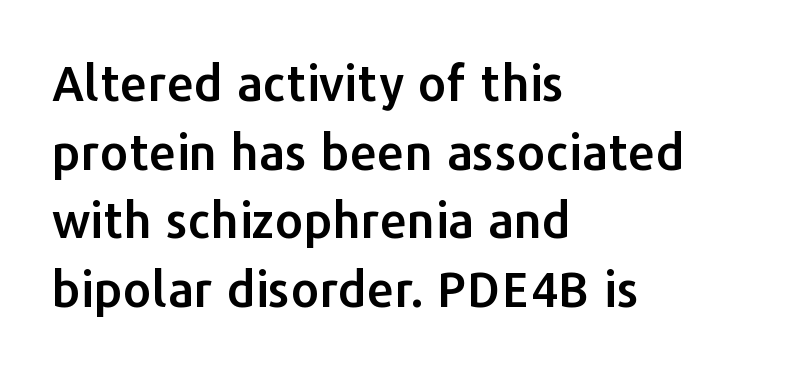
The type family on display is of the sans-serif kind. This sample has the flowing, uneven cadence of proportional lettering. The passage shown stacks its lines at a standard gap. Does the lettering tilt? It doesn't — this is upright. There is no visible air inserted between adjacent glyphs. Letters rest on an invisible, unmarked baseline.
